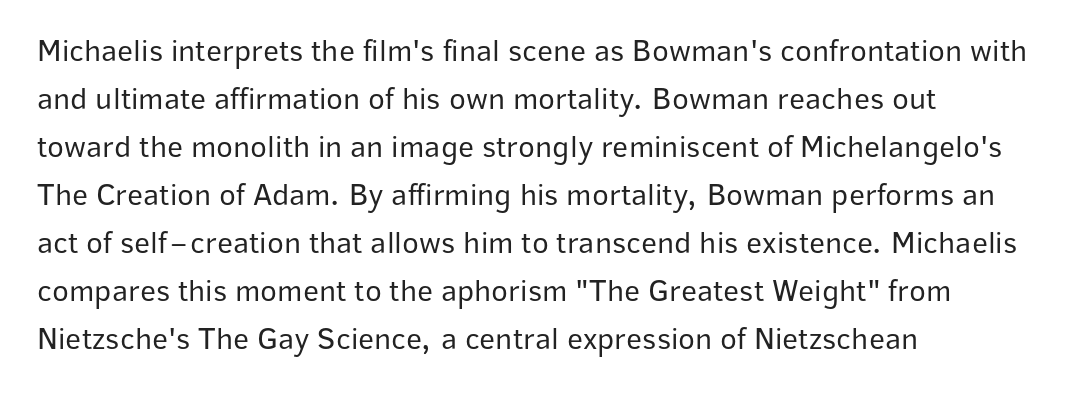
The foot of each line stays bare and open. Heft: none added — not bold. The passage shown is typed in a proportional face where columns would drift. The letters carry no serifs — their stems end cleanly without finishing strokes.
